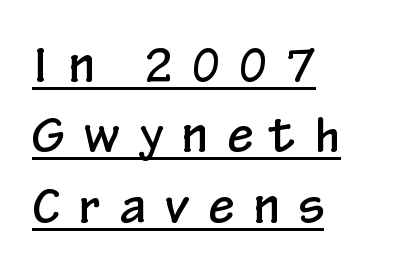
Q: Is the text italic (slanted)? A: No, it is upright.
Q: Is the typeface a serif or a sans-serif typeface? A: Sans-serif.
Q: Is the text underlined? A: Yes.
Q: How is the paragraph aligned? A: Left-aligned.
Q: Is the spacing between letters normal or unusually wide? A: Unusually wide.
Q: Is the spacing between lines tight, normal or loose? A: Normal.
Q: Width (condensed, normal, or wide)? A: Condensed.
Q: Stroke contrast? A: Low.
Q: x-height? A: Medium.
Q: Monospaced? A: No.
